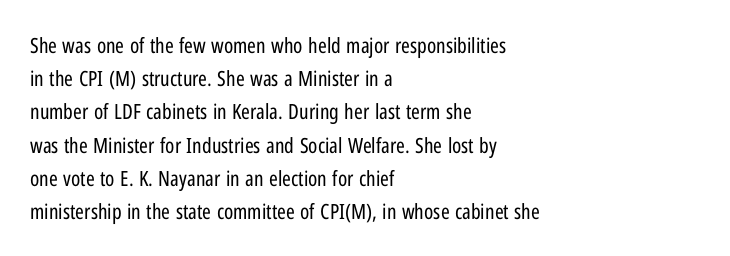
The face looks like a standard text weight, possibly lighter. Short and long lines alike share a common starting point at left. Vertically, the passage feels balanced, rows spaced as you'd expect. A bare baseline throughout the passage. Here the glyphs are tracked normally, forming tight word shapes.
